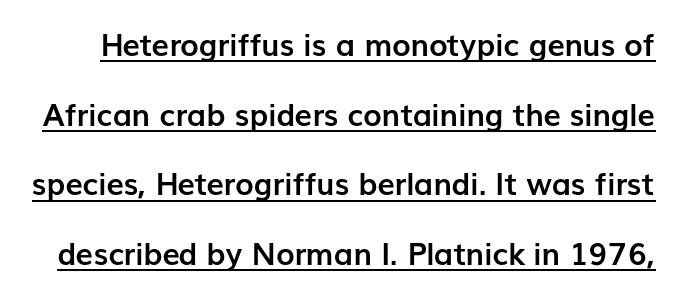
The image shows 31 px semibold sans-serif type, upright; set loose line spacing (2.25x), normal letter spacing, underlined; low stroke contrast and a medium x-height.
